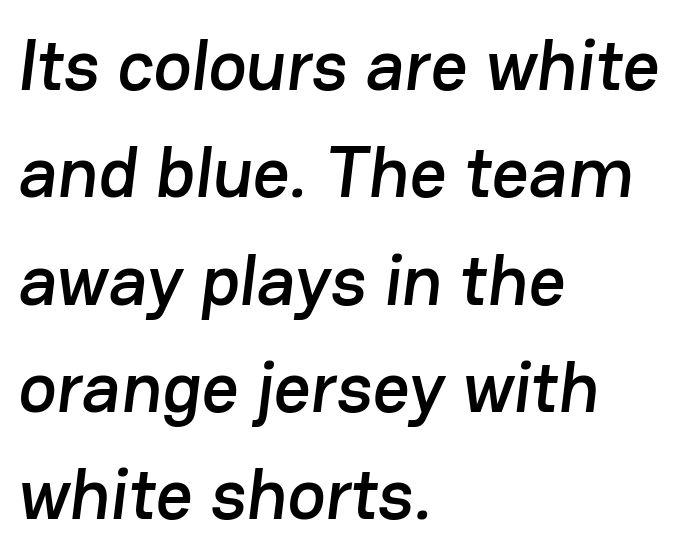
Q: Is the typeface a serif or a sans-serif typeface? A: Sans-serif.
Q: Is the text underlined? A: No.
Q: How is the paragraph aligned? A: Left-aligned.
Q: Is the spacing between letters normal or unusually wide? A: Normal.
Q: Is the spacing between lines tight, normal or loose? A: Normal.
Q: Width (condensed, normal, or wide)? A: Normal.
Q: Stroke contrast? A: Low.
Q: x-height? A: Medium.
Q: Monospaced? A: No.
